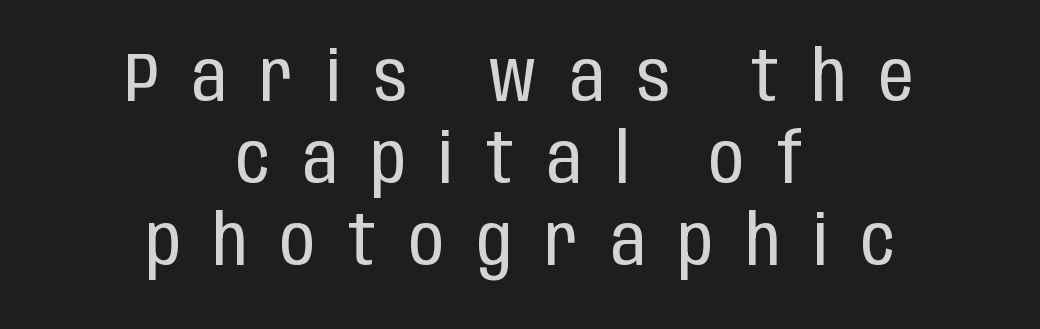
{"serif": "no", "italic": "no", "bold": "no", "weight": "regular", "width": "condensed", "stroke_contrast": "low", "x_height": "large", "monospaced": "no", "underline": "no", "align": "center", "line_spacing_ratio": 1.19, "letter_spacing": "wide", "letter_spacing_em": 0.48, "glyph_px": 69}
